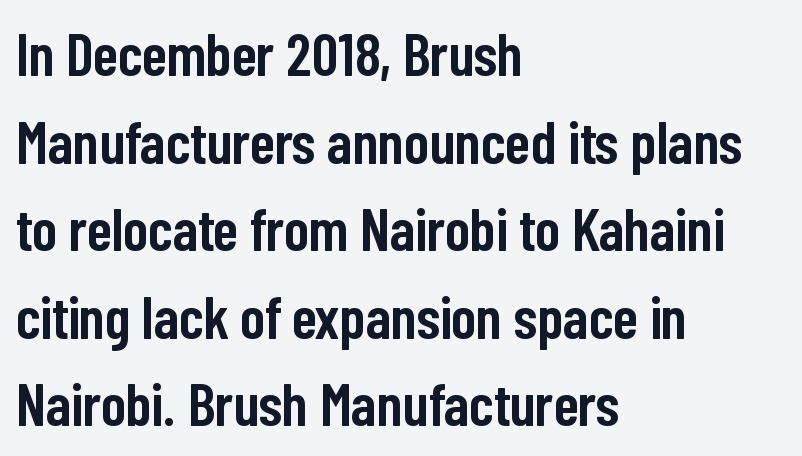
Q: Is the text bold? A: Semi-bold.
Q: Is the text italic (slanted)? A: No, it is upright.
Q: Is the typeface a serif or a sans-serif typeface? A: Sans-serif.
Q: Is the text underlined? A: No.
Q: How is the paragraph aligned? A: Left-aligned.
Q: Is the spacing between letters normal or unusually wide? A: Normal.
Q: Is the spacing between lines tight, normal or loose? A: Normal.
Q: Width (condensed, normal, or wide)? A: Condensed.
Q: Stroke contrast? A: Low.
Q: x-height? A: Medium.
Q: Monospaced? A: No.
